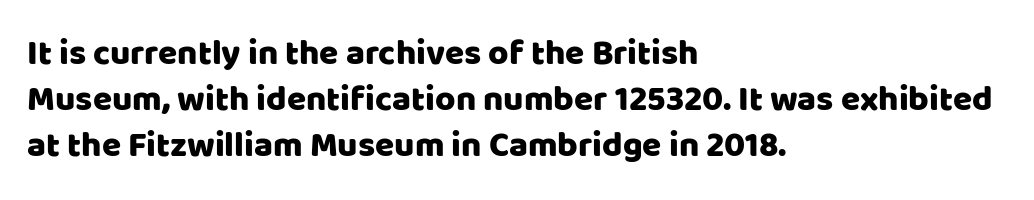
Q: Is the text italic (slanted)? A: No, it is upright.
Q: Is the typeface a serif or a sans-serif typeface? A: Sans-serif.
Q: Is the text underlined? A: No.
Q: How is the paragraph aligned? A: Left-aligned.
Q: Is the spacing between letters normal or unusually wide? A: Normal.
Q: Is the spacing between lines tight, normal or loose? A: Normal.
Q: Width (condensed, normal, or wide)? A: Normal.
Q: Stroke contrast? A: Low.
Q: x-height? A: Large.
Q: Monospaced? A: No.
